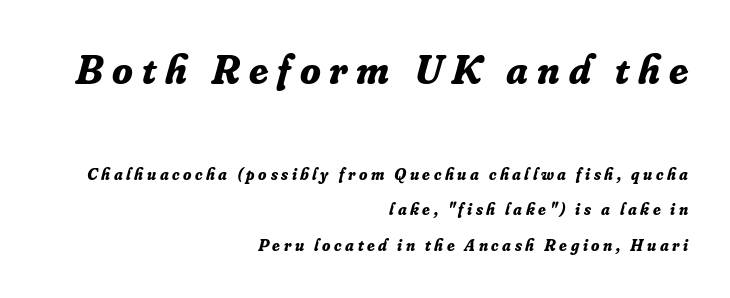
The image shows 42 px bold serif type, italic (leaning right); set right-aligned, loose line spacing (2.08x), unusually wide letter spacing (+0.21 em), not underlined; the first (top) block is 2.47x larger; low stroke contrast and a small x-height.
